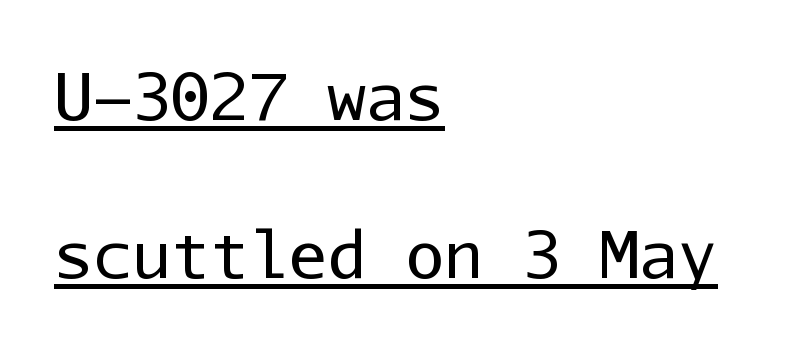
This is sans-serif lettering, the kind often seen on screens and signage. Glance below the letters and you will spot a drawn line. Every row of glyphs begins at an identical x-position on the left. Designer's note — italics off, roman on.
